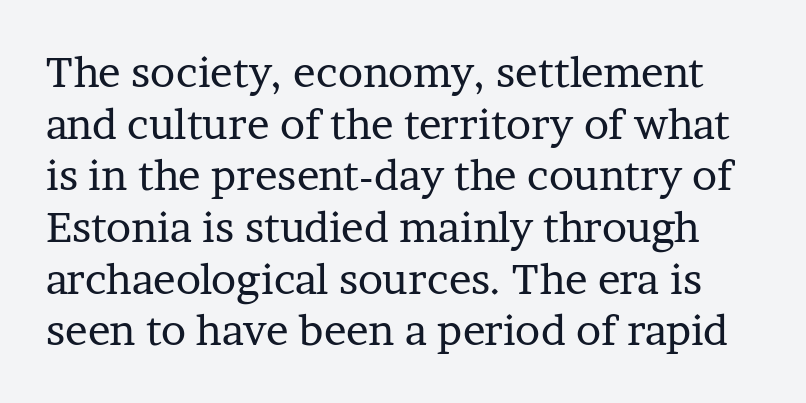
The image shows 42 px regular-weight serif type, upright; set line spacing 1.23x, normal letter spacing, not underlined; low stroke contrast and a medium x-height.
